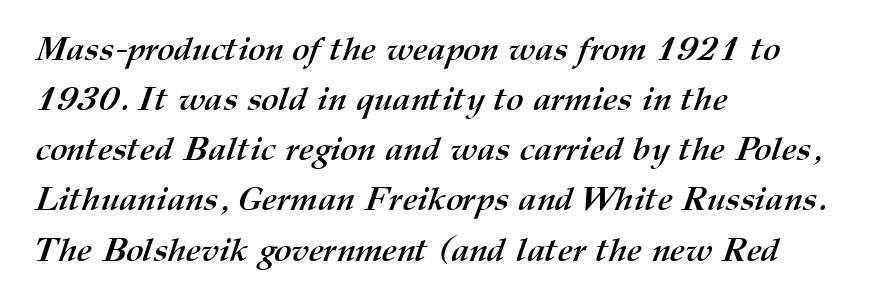
The image shows 33 px semibold type; set left-aligned, normal line spacing (1.52x), normal letter spacing, not underlined; medium stroke contrast and a medium x-height.
